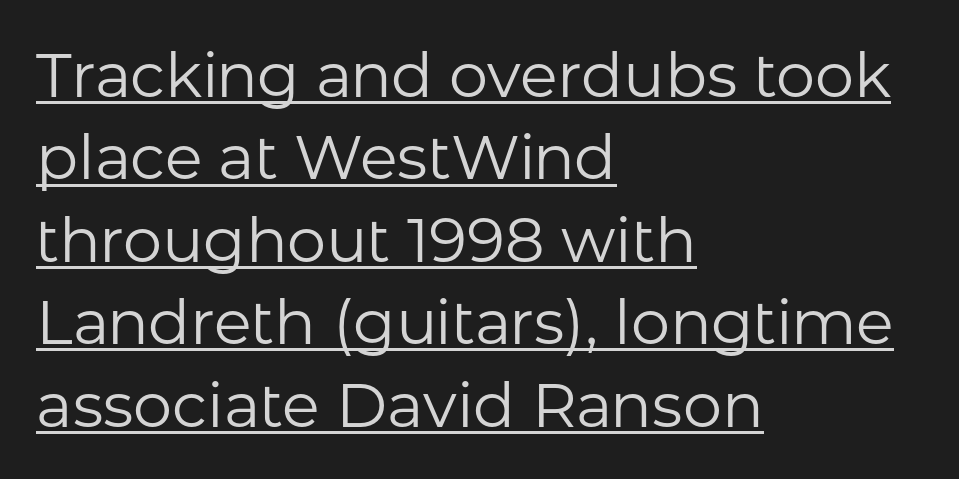
Left-aligned paragraph, ragged on the right. The lettering is marked with a stroke running underneath it. Posture: straight, roman, zero tilt. Character widths vary here, with narrow letters taking less room than wide ones.
